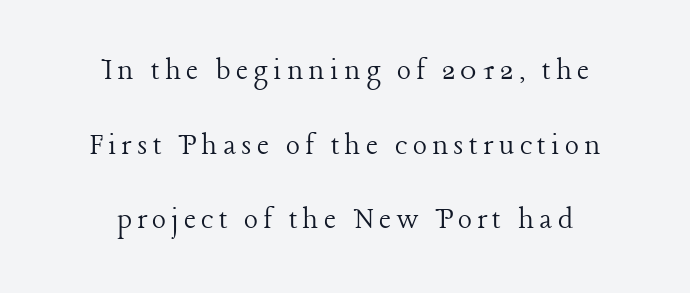
Q: Is the text bold? A: No.
Q: Is the text italic (slanted)? A: No, it is upright.
Q: Is the typeface a serif or a sans-serif typeface? A: Serif.
Q: Is the text underlined? A: No.
Q: How is the paragraph aligned? A: Centered.
Q: Is the spacing between lines tight, normal or loose? A: Loose.
Q: Width (condensed, normal, or wide)? A: Normal.
Q: Stroke contrast? A: Low.
Q: x-height? A: Medium.
Q: Monospaced? A: No.
